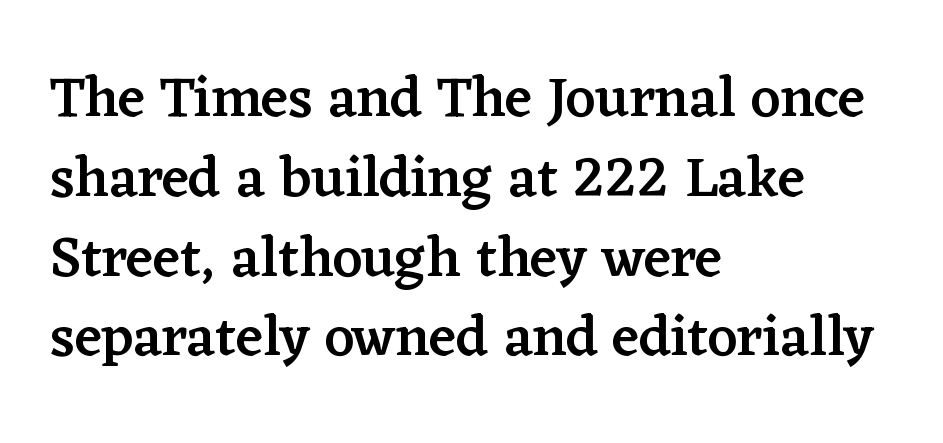
Regarding leading, the lines here are spaced in the standard way. Observe the serifs anchoring each vertical stroke in this sample. Character widths vary here, with narrow letters taking less room than wide ones. Summary of weight: moderately heavy, a semibold.
